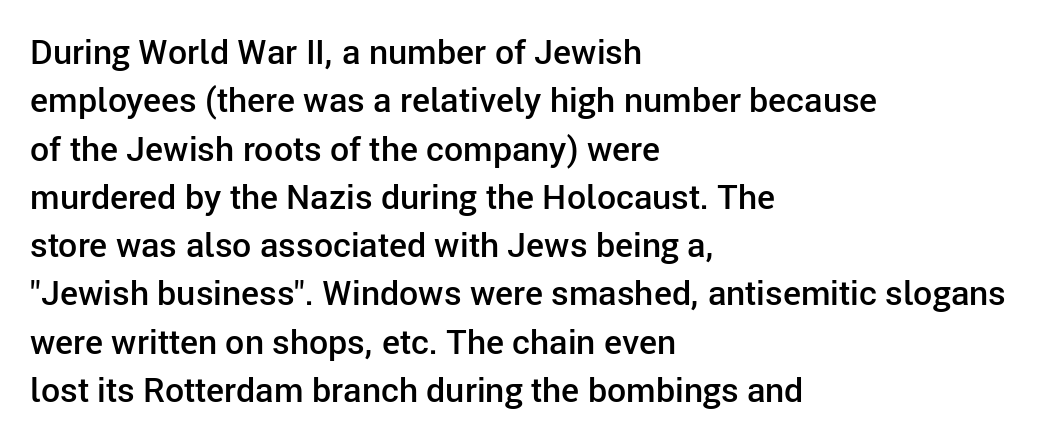
Honestly, the letter spacing is just normal — you wouldn't notice it. Each letter's strokes conclude bluntly, with no projecting serifs. Note the varied advance widths — an 'i' is clearly narrower than an 'm'. Set as a demibold, roughly 600 on the weight scale.
